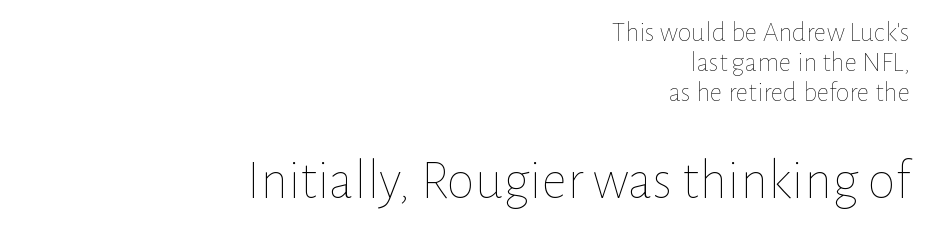
{"italic": "no", "bold": "no", "weight": "thin", "width": "normal", "stroke_contrast": "low", "x_height": "medium", "monospaced": "no", "underline": "no", "align": "right", "line_spacing": "tight", "line_spacing_ratio": 1.07, "letter_spacing": "normal", "letter_spacing_em": 0.0, "larger_block": "second", "size_ratio": 2.0, "glyph_px": 56}
